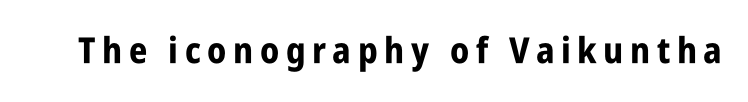
This is the regular roman posture of the typeface. You could not count columns in this text — the font is proportionally spaced. Decoration check: the copy has no underline. Summary of weight: heavy, a full bold. Are there feet on the stems? There aren't — it's a sans.
